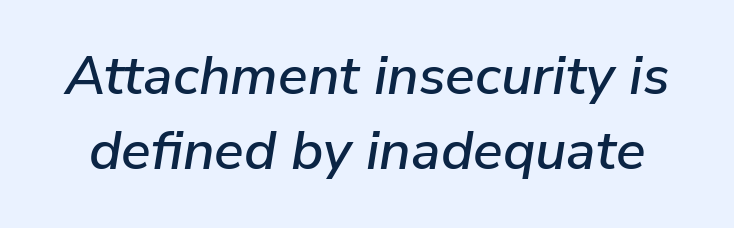
Q: Is the text italic (slanted)? A: Yes, it leans right by about 9 degrees.
Q: Is the text underlined? A: No.
Q: Is the spacing between letters normal or unusually wide? A: Normal.
Q: Is the spacing between lines tight, normal or loose? A: Normal.
Q: Width (condensed, normal, or wide)? A: Normal.
Q: Stroke contrast? A: Low.
Q: x-height? A: Medium.
Q: Monospaced? A: No.
